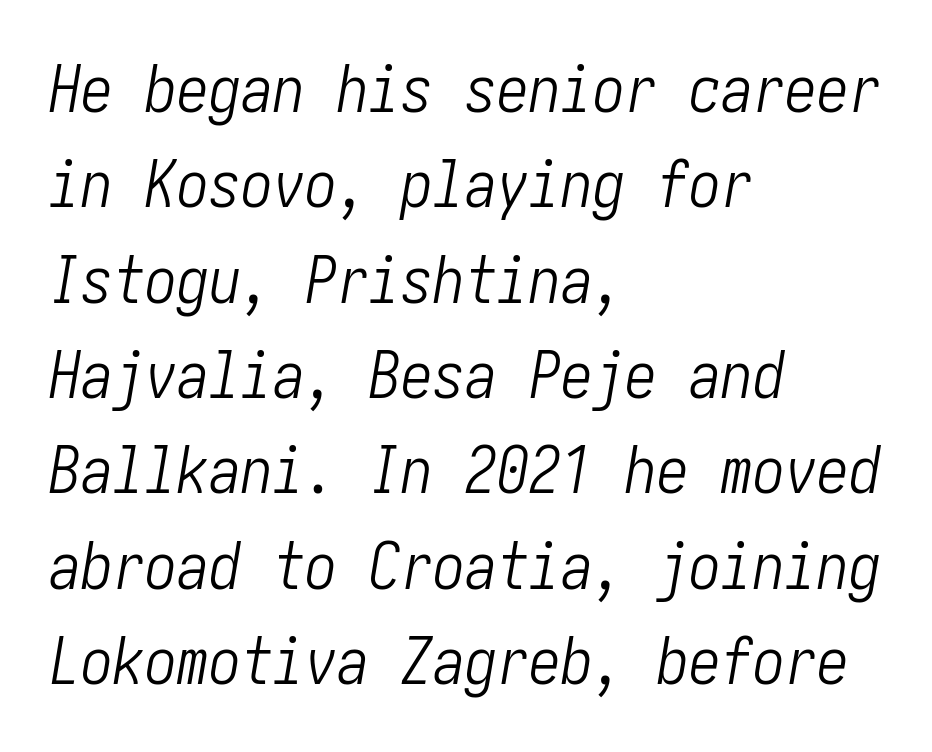
Weight class: somewhere from thin through regular. Italic? Definitely — the glyphs are oblique. Compared with a centered layout, this one pins lines to the left instead. Nobody drew a line under any word here.
